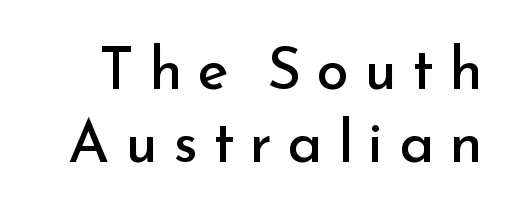
The image shows 59 px regular-weight sans-serif type, upright; set line spacing 1.24x, unusually wide letter spacing (+0.26 em), not underlined; low stroke contrast and a small x-height.
